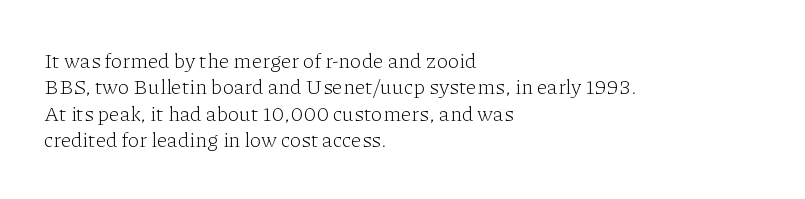
The image shows 21 px text type, upright; set left-aligned, normal line spacing (1.26x), normal letter spacing, not underlined.
